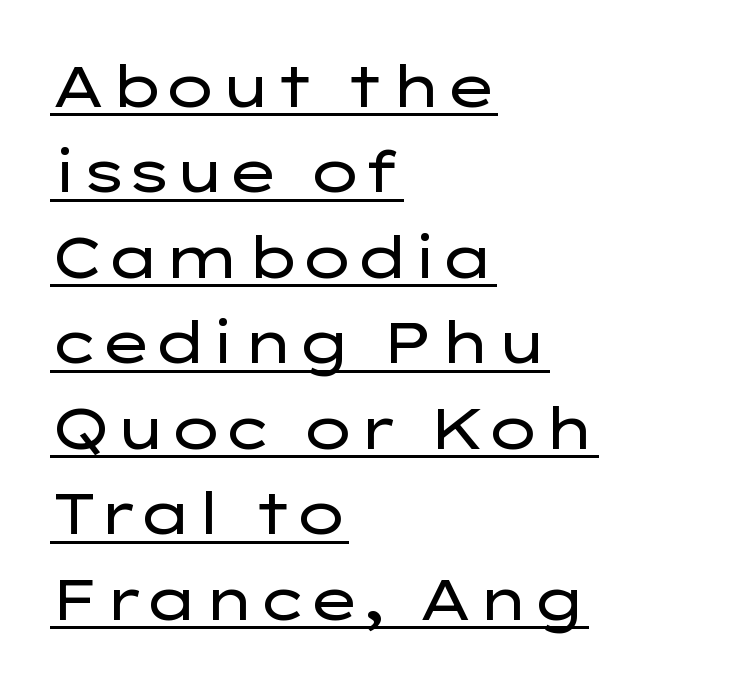
The image shows 57 px regular-weight, wide sans-serif type, upright; set left-aligned, normal line spacing (1.5x), normal letter spacing, underlined; low stroke contrast and a medium x-height.
